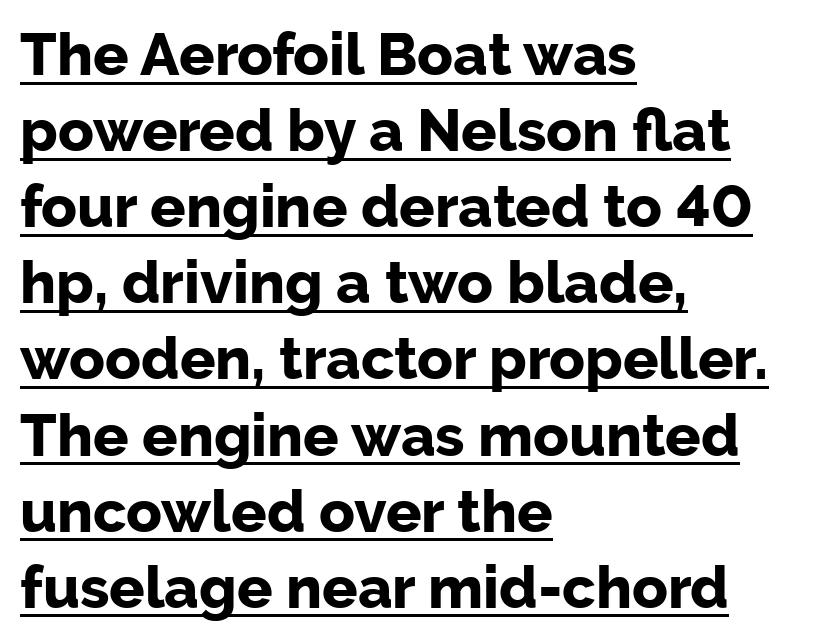
{"serif": "no", "italic": "no", "bold": "yes", "weight": "bold", "width": "normal", "stroke_contrast": "low", "x_height": "medium", "monospaced": "no", "underline": "yes", "align": "left", "line_spacing": "normal", "line_spacing_ratio": 1.29, "letter_spacing": "normal", "letter_spacing_em": 0.0, "glyph_px": 59}
